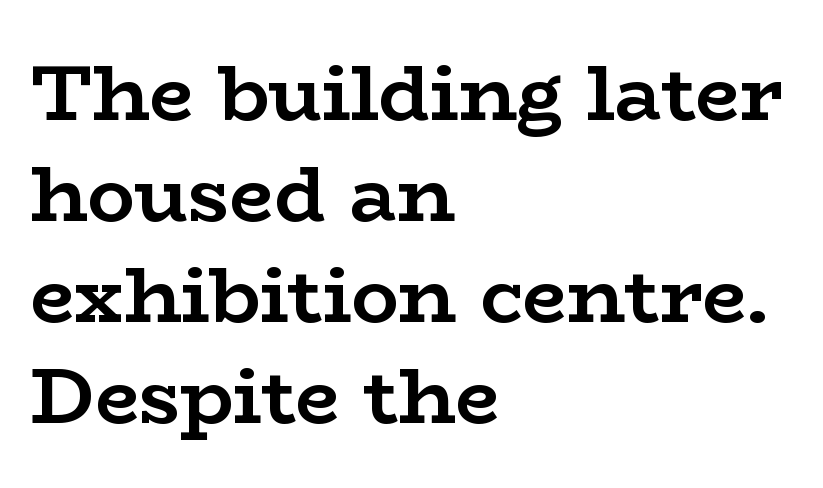
{"serif": "yes", "italic": "no", "bold": "yes", "weight": "semibold", "width": "wide", "stroke_contrast": "low", "x_height": "medium", "monospaced": "no", "underline": "no", "align": "left", "line_spacing": "normal", "line_spacing_ratio": 1.28, "letter_spacing": "normal", "letter_spacing_em": 0.0, "glyph_px": 79}
